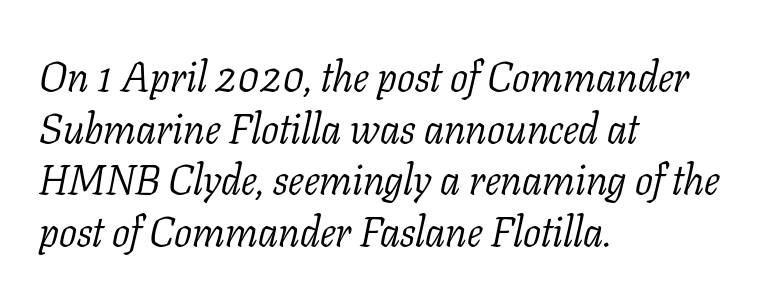
{"serif": "yes", "italic": "yes", "lean": "right", "slant_degrees": 11, "bold": "no", "weight": "light", "width": "normal", "stroke_contrast": "low", "x_height": "medium", "monospaced": "no", "underline": "no", "align": "left", "line_spacing_ratio": 1.23, "letter_spacing": "normal", "letter_spacing_em": 0.0, "glyph_px": 42}
